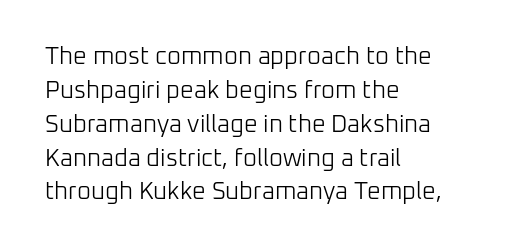
Q: Is the text bold? A: No.
Q: Is the text italic (slanted)? A: No, it is upright.
Q: Is the text underlined? A: No.
Q: How is the paragraph aligned? A: Left-aligned.
Q: Is the spacing between letters normal or unusually wide? A: Normal.
Q: Is the spacing between lines tight, normal or loose? A: Normal.
